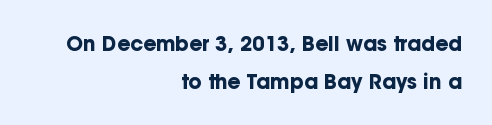
{"italic": "no", "bold": "yes", "underline": "no", "align": "right", "line_spacing_ratio": 1.89, "letter_spacing": "normal", "letter_spacing_em": 0.0, "glyph_px": 20}
